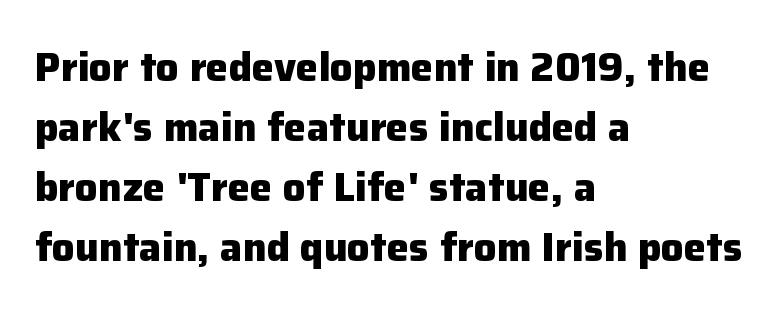
{"serif": "no", "italic": "no", "bold": "yes", "weight": "heavy", "width": "normal", "stroke_contrast": "low", "x_height": "medium", "monospaced": "no", "underline": "no", "align": "left", "line_spacing": "normal", "line_spacing_ratio": 1.5, "letter_spacing": "normal", "letter_spacing_em": 0.0, "glyph_px": 40}
